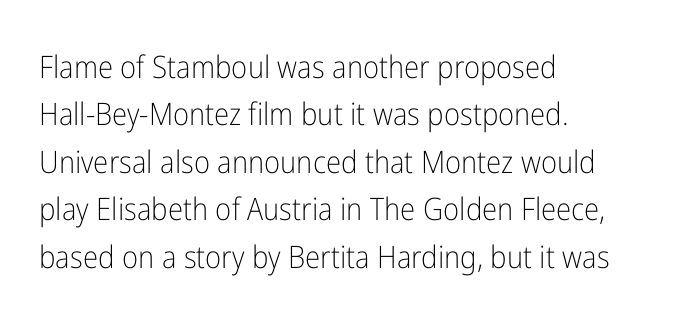
Q: Is the text bold? A: No.
Q: Is the text italic (slanted)? A: No, it is upright.
Q: Is the typeface a serif or a sans-serif typeface? A: Sans-serif.
Q: Is the text underlined? A: No.
Q: How is the paragraph aligned? A: Left-aligned.
Q: Is the spacing between letters normal or unusually wide? A: Normal.
Q: Is the spacing between lines tight, normal or loose? A: Normal.
Q: Width (condensed, normal, or wide)? A: Condensed.
Q: Stroke contrast? A: Low.
Q: x-height? A: Medium.
Q: Monospaced? A: No.
